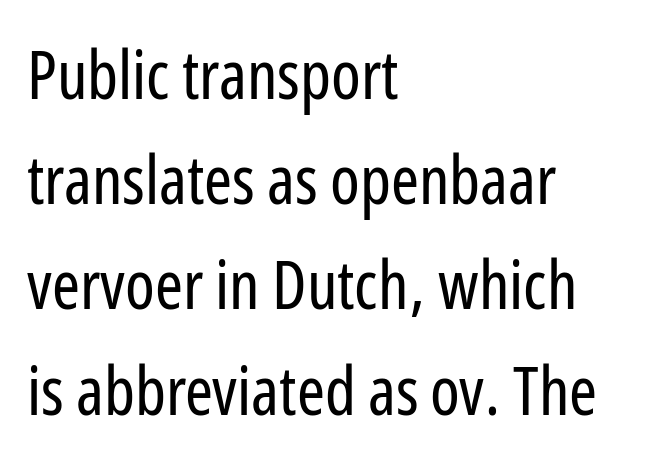
{"serif": "no", "italic": "no", "bold": "no", "weight": "regular", "width": "condensed", "stroke_contrast": "low", "x_height": "medium", "monospaced": "no", "underline": "no", "align": "left", "line_spacing": "normal", "line_spacing_ratio": 1.57, "letter_spacing": "normal", "letter_spacing_em": 0.0, "glyph_px": 67}
